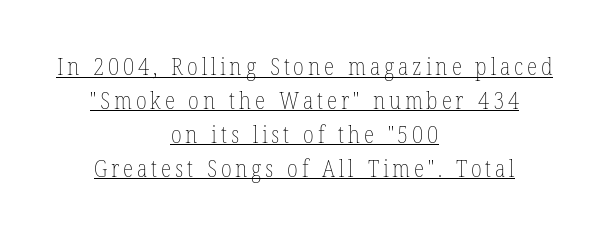
Q: Is the text bold? A: No.
Q: Is the text italic (slanted)? A: No, it is upright.
Q: Is the text underlined? A: Yes.
Q: How is the paragraph aligned? A: Centered.
Q: Is the spacing between lines tight, normal or loose? A: Normal.
